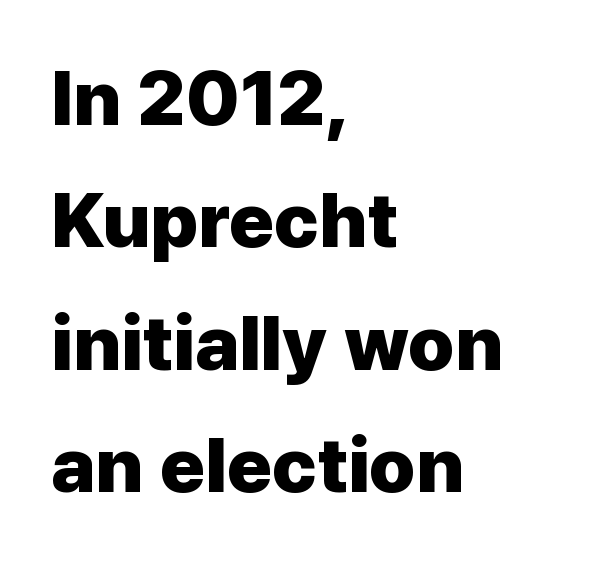
{"serif": "no", "italic": "no", "bold": "yes", "weight": "heavy", "width": "normal", "stroke_contrast": "low", "x_height": "medium", "monospaced": "no", "underline": "no", "align": "left", "line_spacing": "normal", "line_spacing_ratio": 1.59, "letter_spacing": "normal", "letter_spacing_em": 0.0, "glyph_px": 77}
